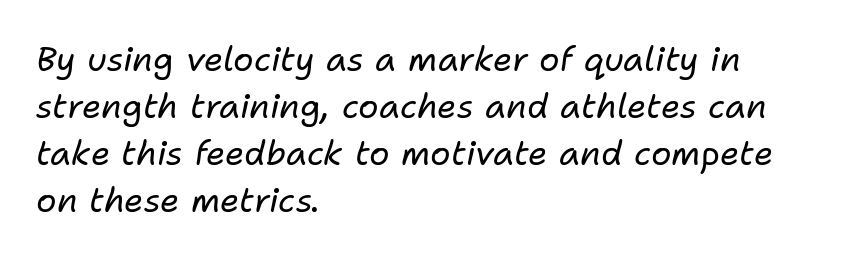
{"italic": "yes", "lean": "right", "slant_degrees": 11, "bold": "no", "weight": "regular", "width": "normal", "stroke_contrast": "low", "x_height": "medium", "monospaced": "no", "underline": "no", "align": "left", "line_spacing": "normal", "line_spacing_ratio": 1.38, "letter_spacing": "normal", "letter_spacing_em": 0.0, "glyph_px": 34}
